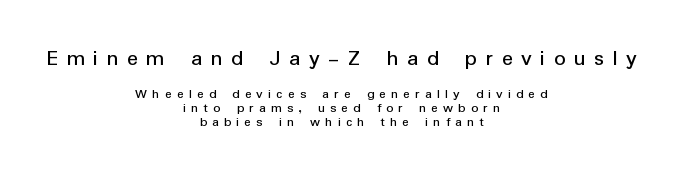
Upright lettering throughout. On a weight scale, this lands at 450 or below. Regarding leading, the lines here are crowded together. What stands out about the letter spacing? Its width — letters are far apart.
